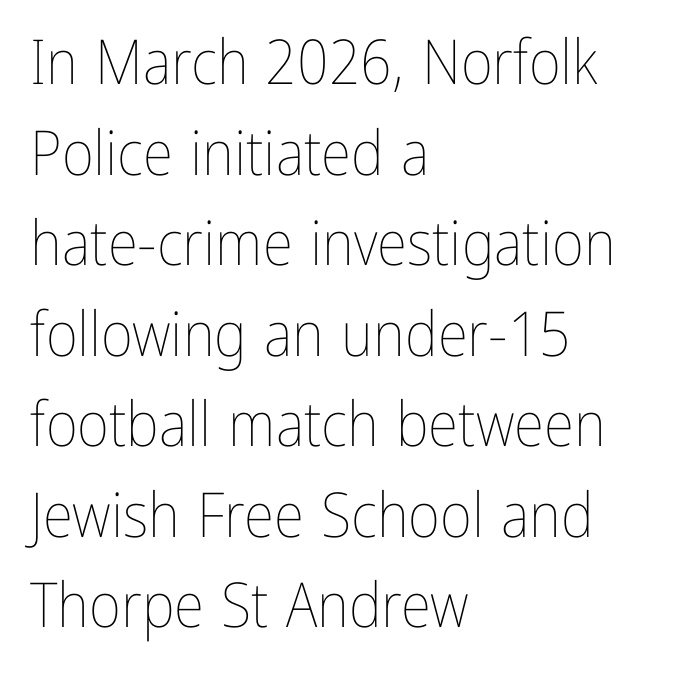
The image shows 62 px thin, condensed type, upright; set left-aligned, normal line spacing (1.46x), normal letter spacing, not underlined; low stroke contrast and a medium x-height.
